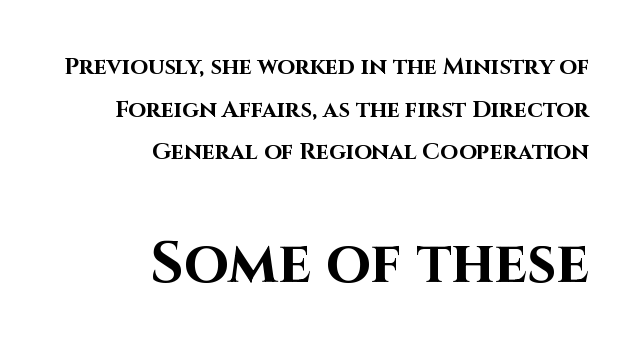
The image shows 58 px bold sans-serif type, upright; set right-aligned, line spacing 1.85x, normal letter spacing, not underlined; the second (bottom) block is 2.52x larger; high stroke contrast and a large x-height.
